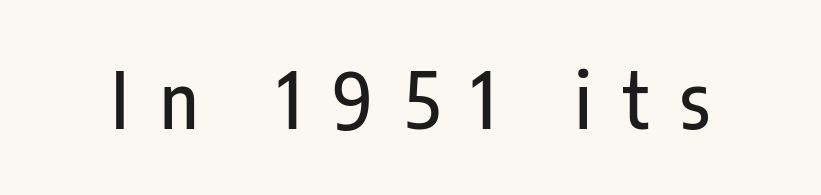
This sample has the flowing, uneven cadence of proportional lettering. Type style note: lacks serifs. When letters stand straight like this, we call the style roman or upright. Quick note: underline off.
